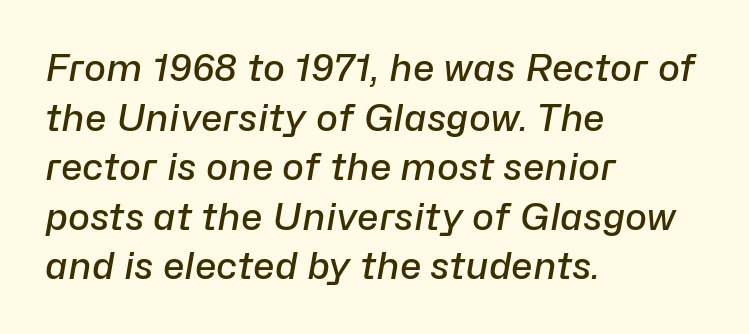
{"italic": "yes", "lean": "right", "slant_degrees": 10, "bold": "semi", "weight": "semibold", "width": "normal", "stroke_contrast": "low", "x_height": "medium", "monospaced": "no", "underline": "no", "align": "left", "line_spacing": "normal", "line_spacing_ratio": 1.34, "letter_spacing": "normal", "letter_spacing_em": 0.0, "glyph_px": 37}
